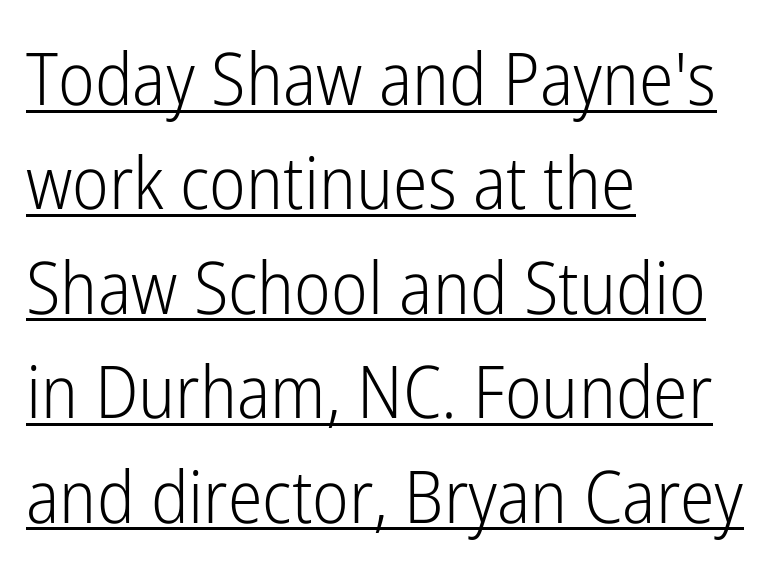
Q: Is the text bold? A: No.
Q: Is the text italic (slanted)? A: No, it is upright.
Q: Is the typeface a serif or a sans-serif typeface? A: Sans-serif.
Q: Is the text underlined? A: Yes.
Q: How is the paragraph aligned? A: Left-aligned.
Q: Is the spacing between letters normal or unusually wide? A: Normal.
Q: Is the spacing between lines tight, normal or loose? A: Normal.
Q: Width (condensed, normal, or wide)? A: Condensed.
Q: Stroke contrast? A: Low.
Q: x-height? A: Medium.
Q: Monospaced? A: No.
